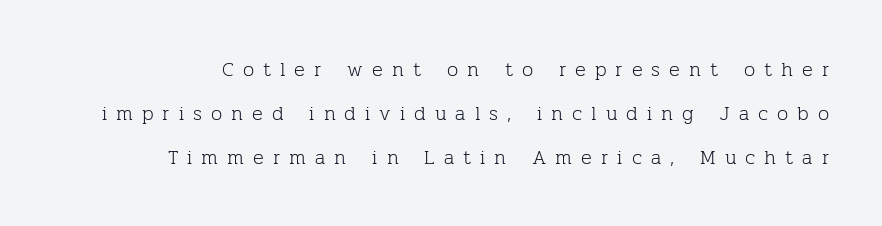
This rendering widens character spacing well past its baseline value. The axis of the letterforms is exactly vertical. Ink coverage per letter is moderate at most. Underline: absent. The line-height multiplier appears high, well above default.
